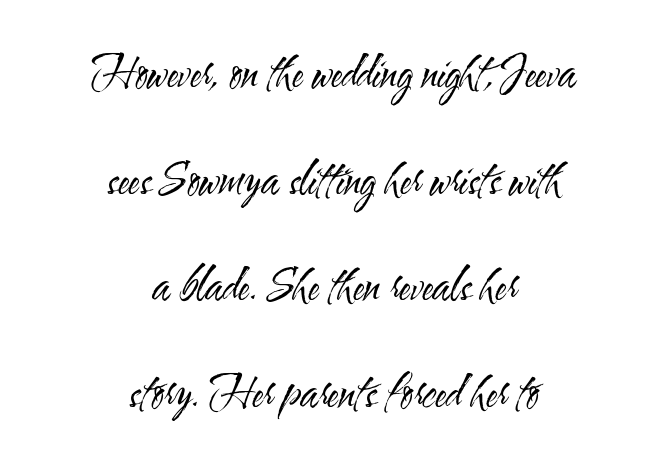
The image shows 43 px regular-weight, condensed sans-serif type; set centered, loose line spacing (2.48x), normal letter spacing, not underlined; medium stroke contrast and a small x-height.
